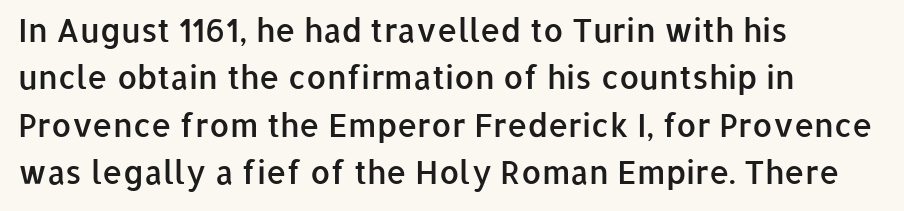
The image shows 32 px semibold sans-serif type, upright; set left-aligned, normal line spacing (1.48x), normal letter spacing, not underlined; low stroke contrast and a medium x-height.
